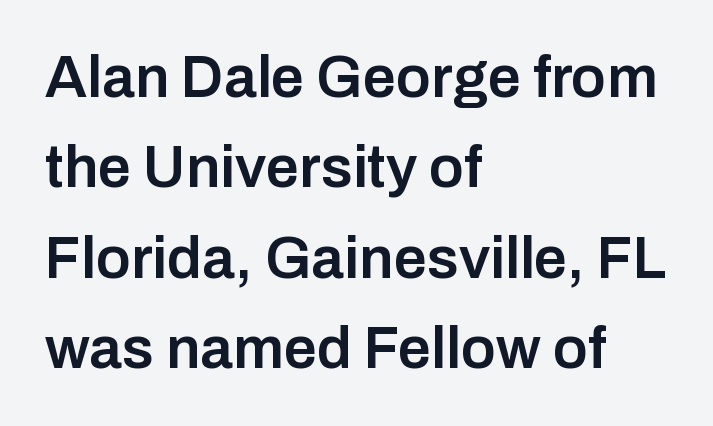
The image shows 59 px semibold sans-serif type, upright; set left-aligned, normal line spacing (1.53x), normal letter spacing, not underlined; low stroke contrast and a medium x-height.
